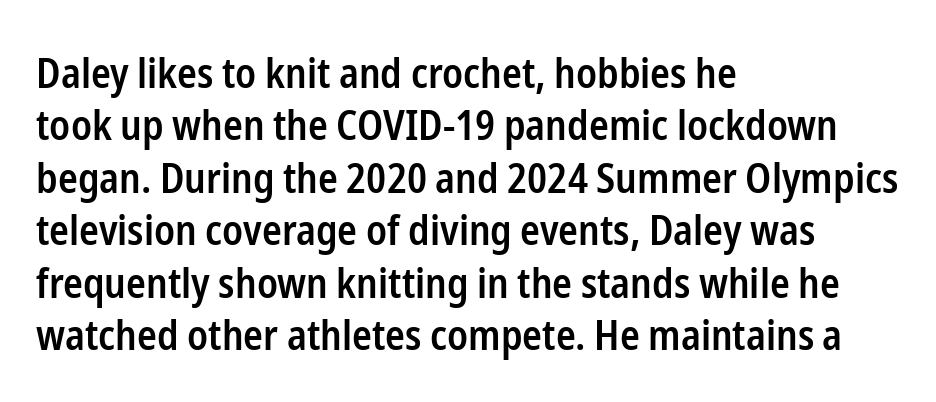
Each glyph is drawn with semibold strokes, heavier than normal yet not fully bold. Notice how descenders clear the ascenders below comfortably — that's standard leading. Every row of glyphs begins at an identical x-position on the left. A sans-serif font was chosen for this passage. When letters stand straight like this, we call the style roman or upright. Just letters on the line, the space beneath them empty.
